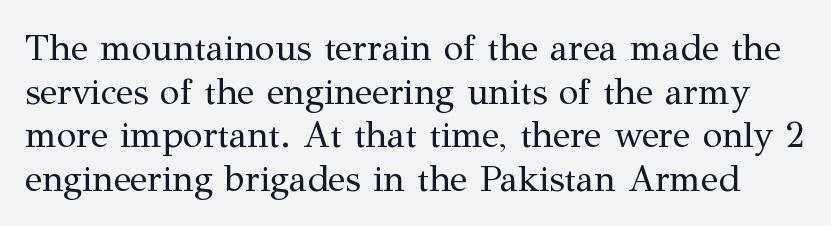
The lettering holds an erect, upright posture throughout. A light-to-regular cut is what we see here. Spacing verdict: proportional, widths tailored to each character. Rule under the text: the space is simply empty. Serif or sans? Serif — the stroke terminals have little feet.
